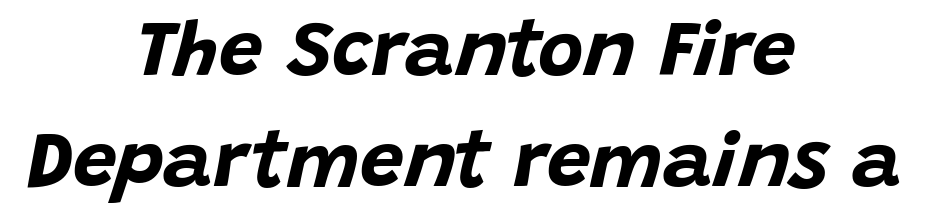
Q: Is the text bold? A: Yes.
Q: Is the text italic (slanted)? A: Yes, it leans right by about 15 degrees.
Q: Is the text underlined? A: No.
Q: How is the paragraph aligned? A: Centered.
Q: Is the spacing between letters normal or unusually wide? A: Normal.
Q: Is the spacing between lines tight, normal or loose? A: Normal.
Q: Width (condensed, normal, or wide)? A: Normal.
Q: Stroke contrast? A: Low.
Q: x-height? A: Large.
Q: Monospaced? A: No.
